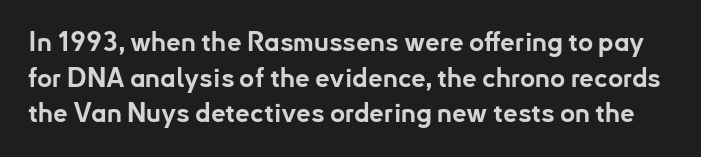
{"italic": "no", "bold": "yes", "underline": "no", "line_spacing": "normal", "line_spacing_ratio": 1.37, "letter_spacing": "normal", "letter_spacing_em": 0.0, "glyph_px": 26}
